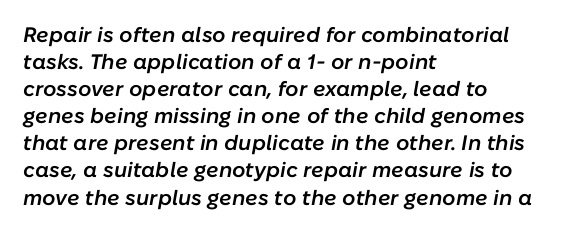
What's the leading like? Ordinary, nothing unusual. Rule under the text: the space is simply empty. Typeset ragged right — the left edge is the straight one. The font's italic variant was chosen for this text.
